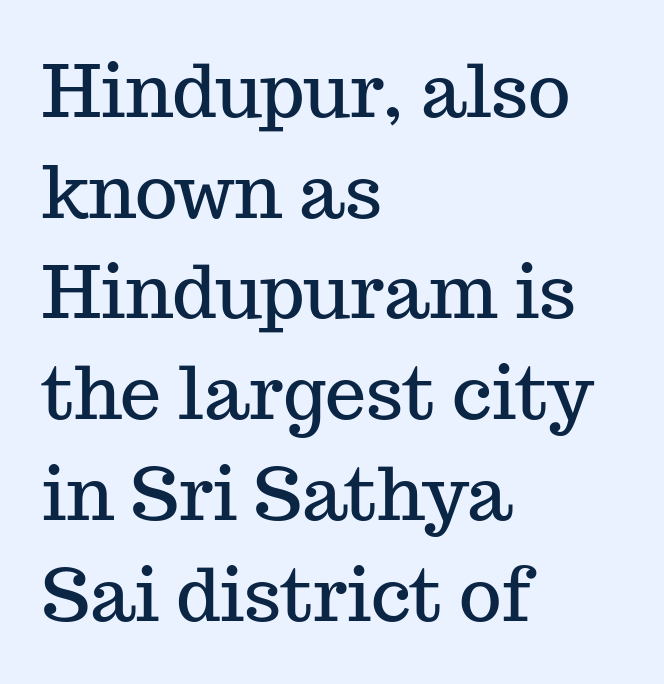
Q: Is the text italic (slanted)? A: No, it is upright.
Q: Is the typeface a serif or a sans-serif typeface? A: Serif.
Q: Is the text underlined? A: No.
Q: How is the paragraph aligned? A: Left-aligned.
Q: Is the spacing between letters normal or unusually wide? A: Normal.
Q: Is the spacing between lines tight, normal or loose? A: Normal.
Q: Width (condensed, normal, or wide)? A: Normal.
Q: Stroke contrast? A: Medium.
Q: x-height? A: Medium.
Q: Monospaced? A: No.
